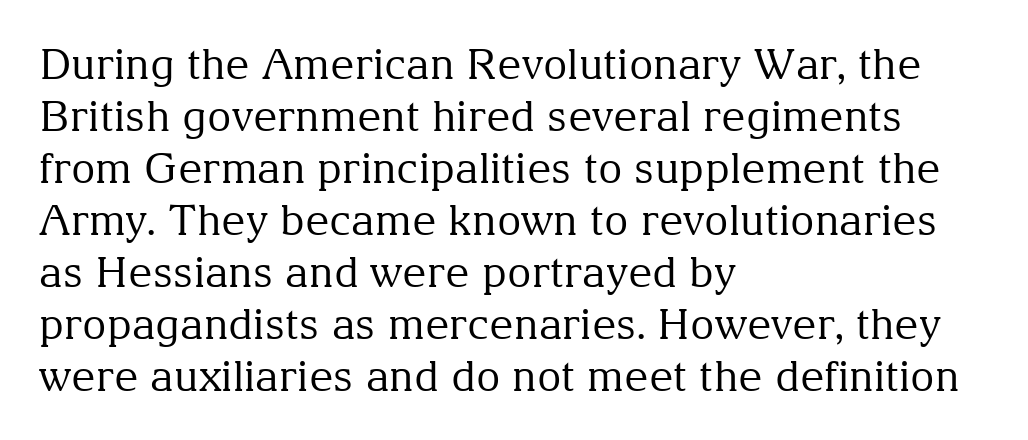
The image shows 42 px regular-weight serif type, upright; set left-aligned, line spacing 1.24x, normal letter spacing, not underlined; medium stroke contrast and a medium x-height.
